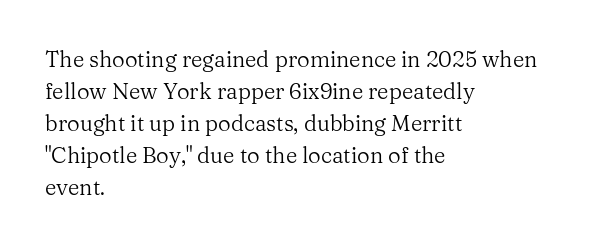
The image shows 22 px text type, upright; set left-aligned, normal line spacing (1.45x), normal letter spacing, not underlined.
